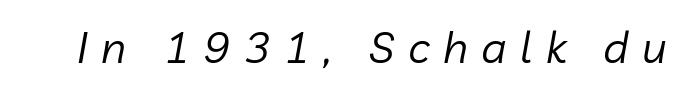
{"italic": "yes", "lean": "right", "slant_degrees": 10, "bold": "no", "weight": "regular", "width": "normal", "stroke_contrast": "low", "x_height": "medium", "monospaced": "no", "underline": "no", "letter_spacing": "wide", "letter_spacing_em": 0.31, "glyph_px": 44}
